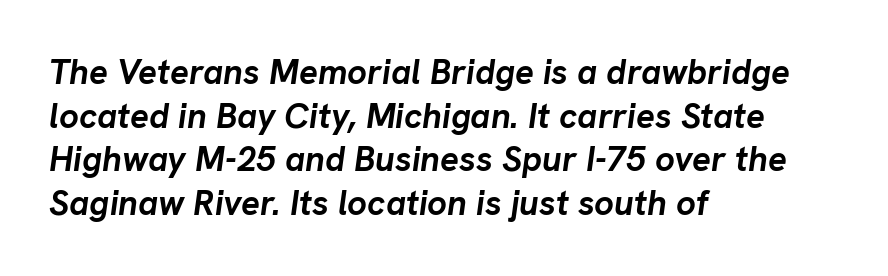
Q: Is the text bold? A: Yes.
Q: Is the text italic (slanted)? A: Yes, it leans right by about 8 degrees.
Q: Is the text underlined? A: No.
Q: How is the paragraph aligned? A: Left-aligned.
Q: Is the spacing between letters normal or unusually wide? A: Normal.
Q: Is the spacing between lines tight, normal or loose? A: Normal.
Q: Width (condensed, normal, or wide)? A: Normal.
Q: Stroke contrast? A: Low.
Q: x-height? A: Medium.
Q: Monospaced? A: No.
